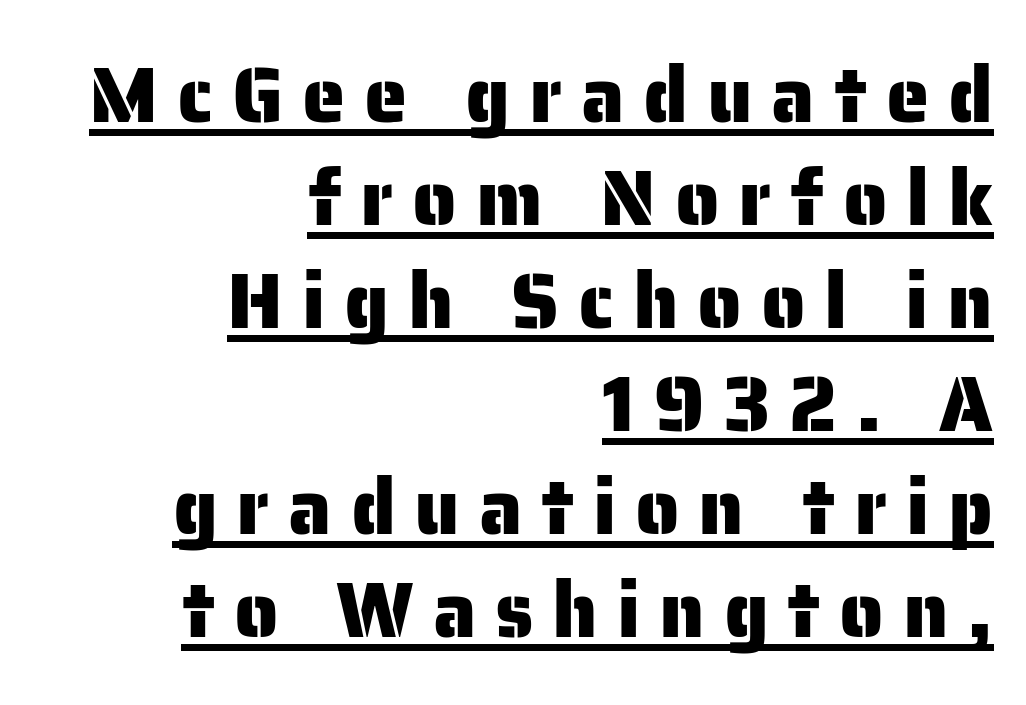
Q: Is the text italic (slanted)? A: No, it is upright.
Q: Is the typeface a serif or a sans-serif typeface? A: Sans-serif.
Q: Is the text underlined? A: Yes.
Q: How is the paragraph aligned? A: Right-aligned.
Q: Is the spacing between letters normal or unusually wide? A: Unusually wide.
Q: Is the spacing between lines tight, normal or loose? A: Normal.
Q: Width (condensed, normal, or wide)? A: Normal.
Q: Stroke contrast? A: Low.
Q: x-height? A: Medium.
Q: Monospaced? A: No.
